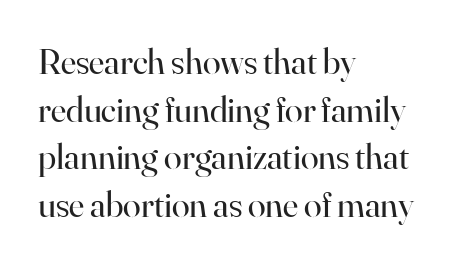
In terms of letterform style, serifs are clearly present. The setting favours the left margin, as ordinary paragraphs usually do. Is there any slant? The stems are plumb. Nothing unusual about the tracking: characters are spaced as the font intends.
